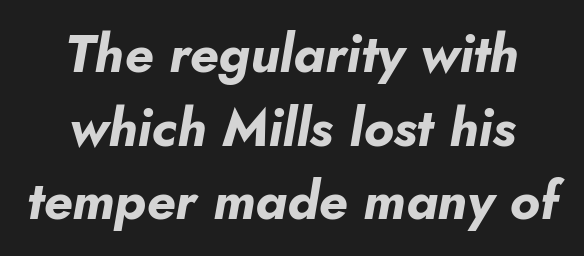
Typeset on center — no edge is straight. Vertical spacing — default. Compared with an ordinary text face, these strokes are far heavier — a full bold. The face used here is proportionally spaced, like ordinary book or web type. The glyphs look as if they've been sheared to an angle.
